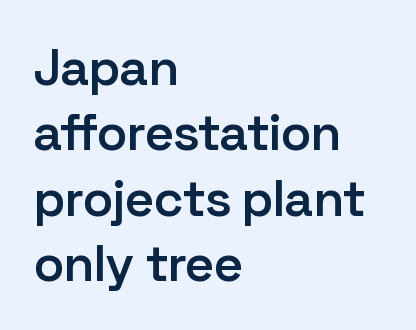
The image shows 51 px semibold sans-serif type, upright; set left-aligned, normal line spacing (1.28x), normal letter spacing, not underlined; low stroke contrast and a medium x-height.
